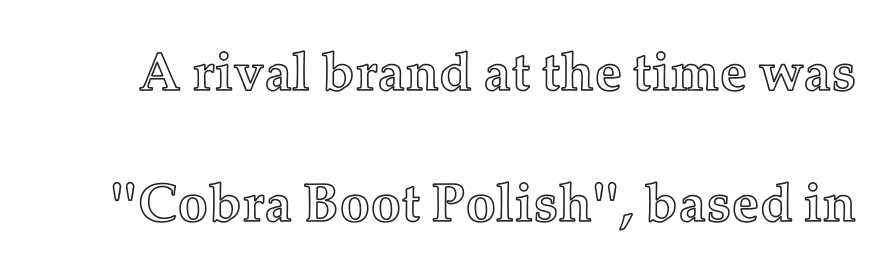
Any mark beneath the type? The region is blank. Notice the wide empty band between every row — that's loose leading. The rendering uses natural spacing where letterforms have individual widths. How are the letters spaced? Ordinarily, with no added tracking. The type sits square on the baseline with zero lean.
